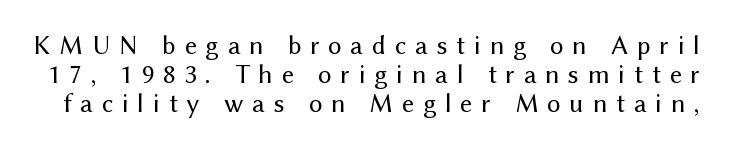
{"italic": "no", "bold": "no", "underline": "no", "line_spacing": "tight", "line_spacing_ratio": 1.08, "letter_spacing": "wide", "letter_spacing_em": 0.32, "glyph_px": 27}
